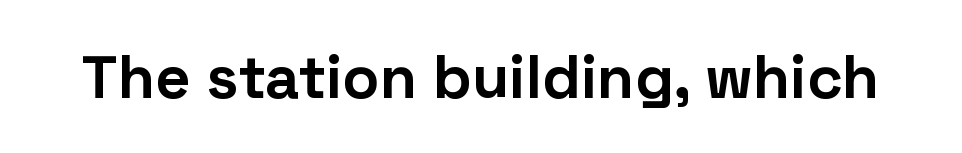
The image shows 61 px bold sans-serif type, upright; set normal letter spacing, not underlined; low stroke contrast and a medium x-height.
